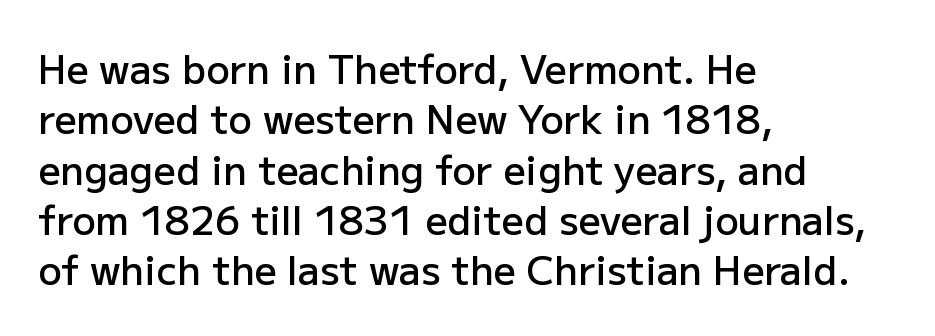
The image shows 39 px semibold sans-serif type, upright; set left-aligned, normal line spacing (1.29x), normal letter spacing, not underlined; low stroke contrast and a medium x-height.
